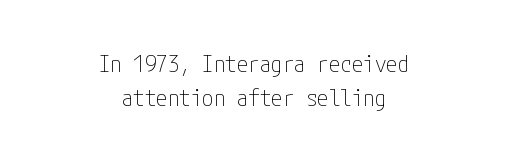
Q: Is the text bold? A: No.
Q: Is the text italic (slanted)? A: No, it is upright.
Q: Is the text underlined? A: No.
Q: How is the paragraph aligned? A: Centered.
Q: Is the spacing between letters normal or unusually wide? A: Normal.
Q: Is the spacing between lines tight, normal or loose? A: Normal.
